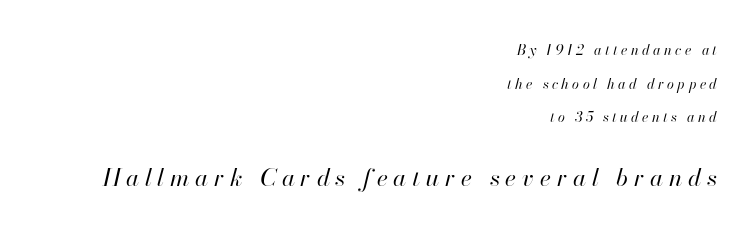
{"italic": "yes", "lean": "right", "slant_degrees": 13, "bold": "no", "underline": "no", "align": "right", "line_spacing": "loose", "line_spacing_ratio": 2.4, "letter_spacing": "wide", "letter_spacing_em": 0.24, "larger_block": "second", "size_ratio": 1.71, "glyph_px": 24}
